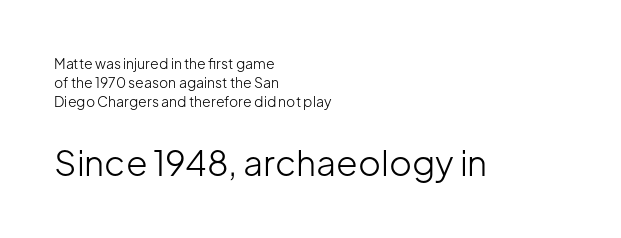
{"serif": "no", "italic": "no", "bold": "no", "weight": "light", "width": "normal", "stroke_contrast": "low", "x_height": "medium", "monospaced": "no", "underline": "no", "align": "left", "line_spacing": "normal", "line_spacing_ratio": 1.35, "letter_spacing": "normal", "letter_spacing_em": 0.0, "larger_block": "second", "size_ratio": 2.5, "glyph_px": 35}
